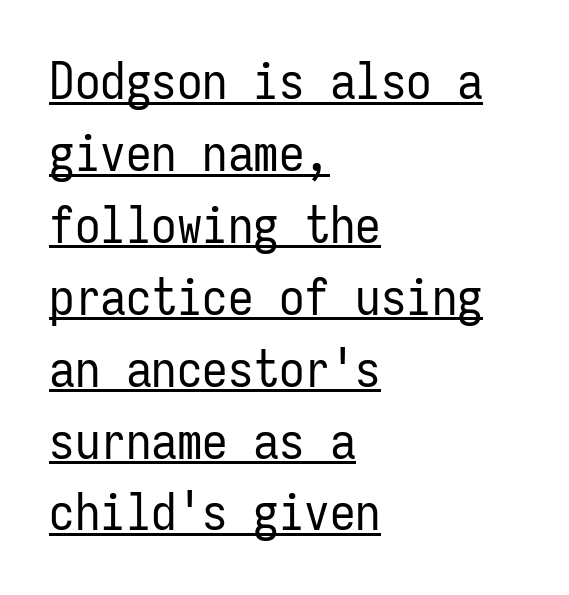
Q: Is the text bold? A: No.
Q: Is the text italic (slanted)? A: No, it is upright.
Q: Is the typeface a serif or a sans-serif typeface? A: Sans-serif.
Q: Is the text underlined? A: Yes.
Q: How is the paragraph aligned? A: Left-aligned.
Q: Is the spacing between letters normal or unusually wide? A: Normal.
Q: Is the spacing between lines tight, normal or loose? A: Normal.
Q: Width (condensed, normal, or wide)? A: Condensed.
Q: Stroke contrast? A: Low.
Q: x-height? A: Medium.
Q: Monospaced? A: Yes.
